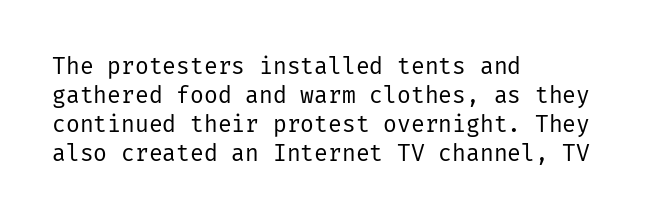
Q: Is the text bold? A: No.
Q: Is the text italic (slanted)? A: No, it is upright.
Q: Is the text underlined? A: No.
Q: How is the paragraph aligned? A: Left-aligned.
Q: Is the spacing between letters normal or unusually wide? A: Normal.
Q: Is the spacing between lines tight, normal or loose? A: Normal.
